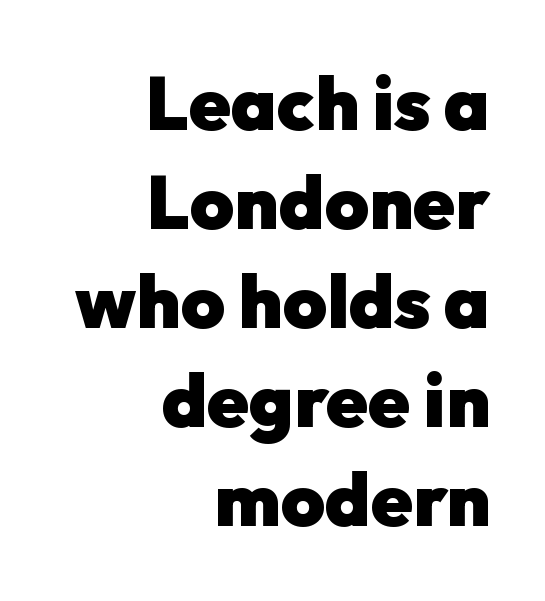
Q: Is the text bold? A: Yes.
Q: Is the text italic (slanted)? A: No, it is upright.
Q: Is the typeface a serif or a sans-serif typeface? A: Sans-serif.
Q: Is the text underlined? A: No.
Q: How is the paragraph aligned? A: Right-aligned.
Q: Is the spacing between letters normal or unusually wide? A: Normal.
Q: Is the spacing between lines tight, normal or loose? A: Normal.
Q: Width (condensed, normal, or wide)? A: Normal.
Q: Stroke contrast? A: Low.
Q: x-height? A: Medium.
Q: Monospaced? A: No.
